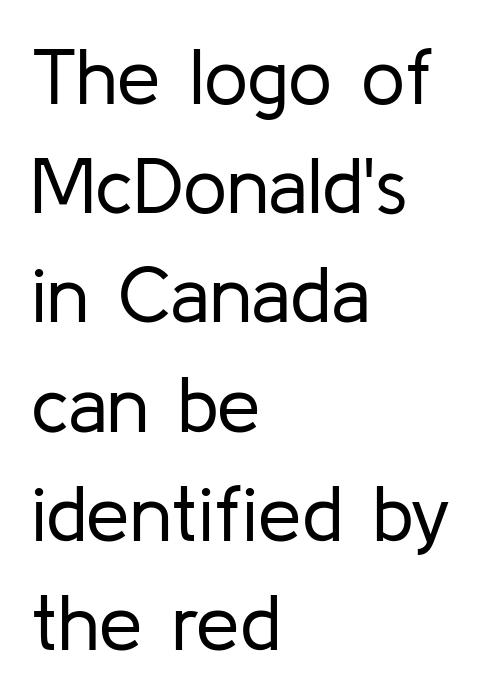
Q: Is the text bold? A: No.
Q: Is the text italic (slanted)? A: No, it is upright.
Q: Is the typeface a serif or a sans-serif typeface? A: Sans-serif.
Q: Is the text underlined? A: No.
Q: How is the paragraph aligned? A: Left-aligned.
Q: Is the spacing between letters normal or unusually wide? A: Normal.
Q: Is the spacing between lines tight, normal or loose? A: Normal.
Q: Width (condensed, normal, or wide)? A: Normal.
Q: Stroke contrast? A: Low.
Q: x-height? A: Medium.
Q: Monospaced? A: No.
